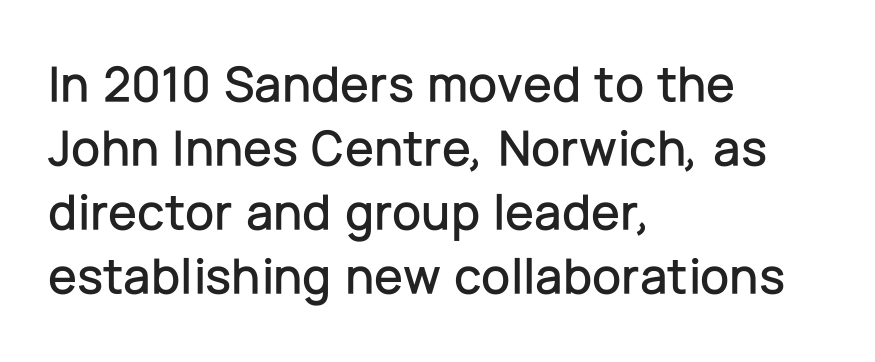
Q: Is the text italic (slanted)? A: No, it is upright.
Q: Is the typeface a serif or a sans-serif typeface? A: Sans-serif.
Q: Is the text underlined? A: No.
Q: How is the paragraph aligned? A: Left-aligned.
Q: Is the spacing between letters normal or unusually wide? A: Normal.
Q: Width (condensed, normal, or wide)? A: Normal.
Q: Stroke contrast? A: Low.
Q: x-height? A: Medium.
Q: Monospaced? A: No.
